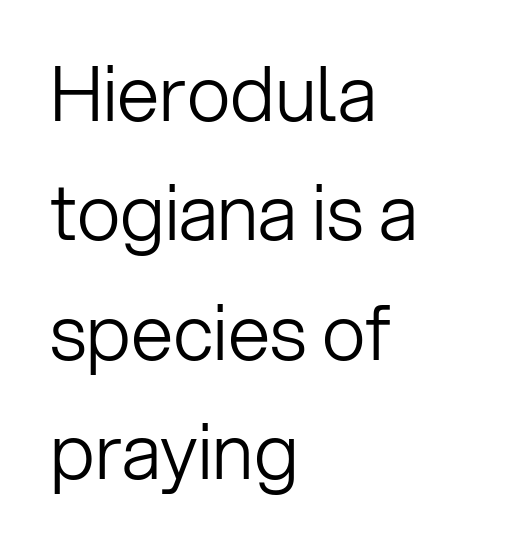
Q: Is the text bold? A: No.
Q: Is the text italic (slanted)? A: No, it is upright.
Q: Is the typeface a serif or a sans-serif typeface? A: Sans-serif.
Q: Is the text underlined? A: No.
Q: How is the paragraph aligned? A: Left-aligned.
Q: Is the spacing between letters normal or unusually wide? A: Normal.
Q: Is the spacing between lines tight, normal or loose? A: Normal.
Q: Width (condensed, normal, or wide)? A: Normal.
Q: Stroke contrast? A: Low.
Q: x-height? A: Medium.
Q: Monospaced? A: No.
